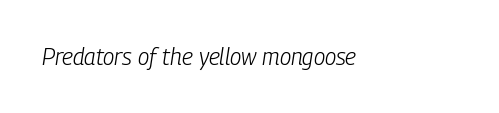
{"italic": "yes", "lean": "right", "slant_degrees": 9, "bold": "no", "underline": "no", "letter_spacing": "normal", "letter_spacing_em": 0.0, "glyph_px": 23}
